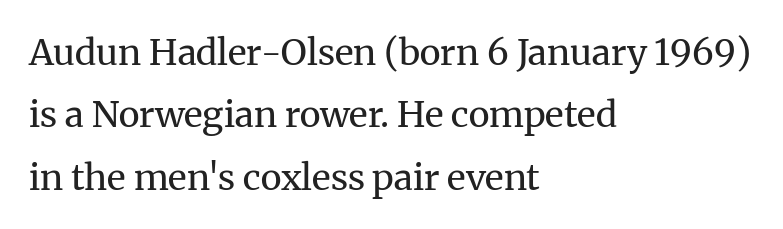
The image shows 36 px regular-weight serif type, upright; set left-aligned, line spacing 1.73x, normal letter spacing, not underlined; medium stroke contrast and a medium x-height.
